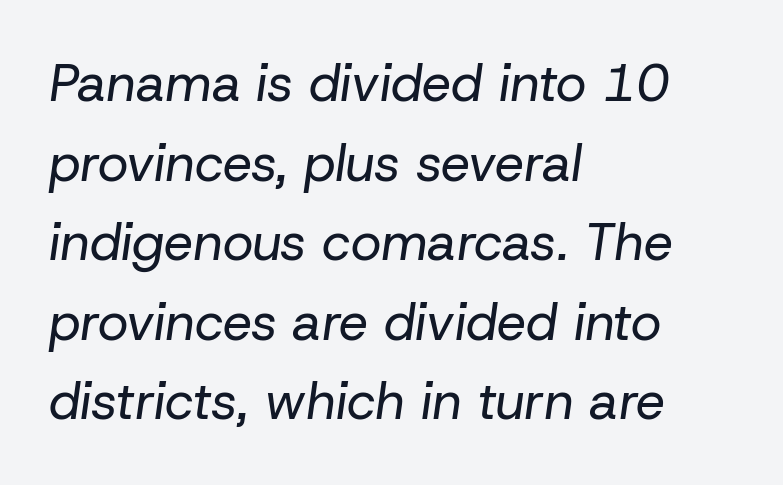
Q: Is the text bold? A: No.
Q: Is the text italic (slanted)? A: Yes, it leans right by about 8 degrees.
Q: Is the text underlined? A: No.
Q: How is the paragraph aligned? A: Left-aligned.
Q: Is the spacing between letters normal or unusually wide? A: Normal.
Q: Is the spacing between lines tight, normal or loose? A: Normal.
Q: Width (condensed, normal, or wide)? A: Normal.
Q: Stroke contrast? A: Low.
Q: x-height? A: Medium.
Q: Monospaced? A: No.
